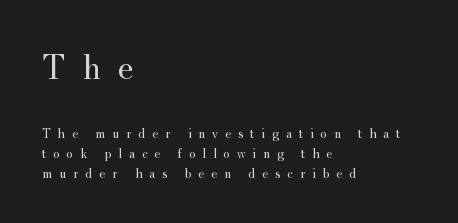
Q: Is the text bold? A: No.
Q: Is the text italic (slanted)? A: No, it is upright.
Q: Is the typeface a serif or a sans-serif typeface? A: Serif.
Q: Is the text underlined? A: No.
Q: How is the paragraph aligned? A: Left-aligned.
Q: Is the spacing between letters normal or unusually wide? A: Unusually wide.
Q: Is the spacing between lines tight, normal or loose? A: Normal.
Q: Which block of text is set in a larger size, the first (top) or the second (bottom)? A: The first (top) one.
Q: Width (condensed, normal, or wide)? A: Normal.
Q: Stroke contrast? A: Medium.
Q: x-height? A: Small.
Q: Monospaced? A: No.
